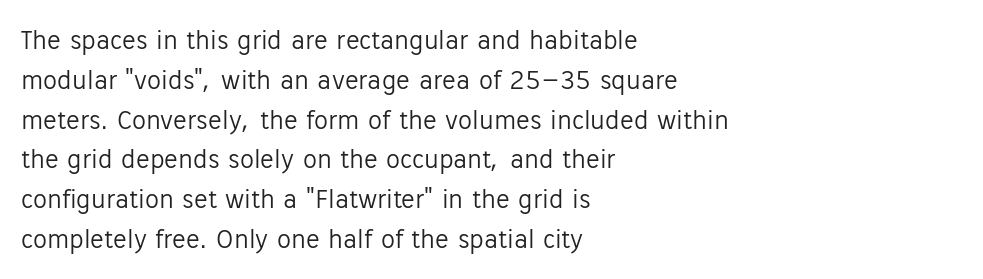
{"serif": "no", "italic": "no", "bold": "no", "weight": "light", "width": "normal", "stroke_contrast": "low", "x_height": "medium", "monospaced": "no", "underline": "no", "align": "left", "line_spacing": "normal", "line_spacing_ratio": 1.42, "letter_spacing": "normal", "letter_spacing_em": 0.0, "glyph_px": 28}
